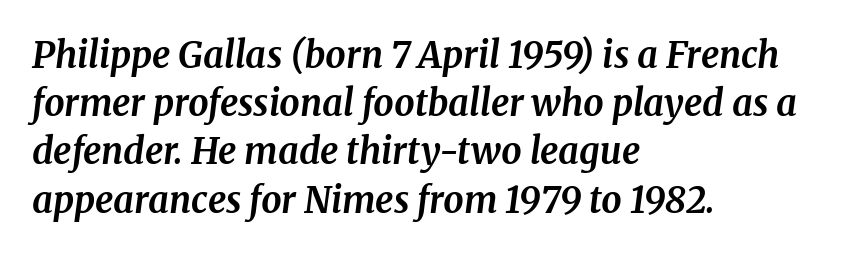
Q: Is the text bold? A: Yes.
Q: Is the text italic (slanted)? A: Yes, it leans right by about 8 degrees.
Q: Is the typeface a serif or a sans-serif typeface? A: Serif.
Q: Is the text underlined? A: No.
Q: How is the paragraph aligned? A: Left-aligned.
Q: Is the spacing between letters normal or unusually wide? A: Normal.
Q: Is the spacing between lines tight, normal or loose? A: Normal.
Q: Width (condensed, normal, or wide)? A: Normal.
Q: Stroke contrast? A: Medium.
Q: x-height? A: Medium.
Q: Monospaced? A: No.
